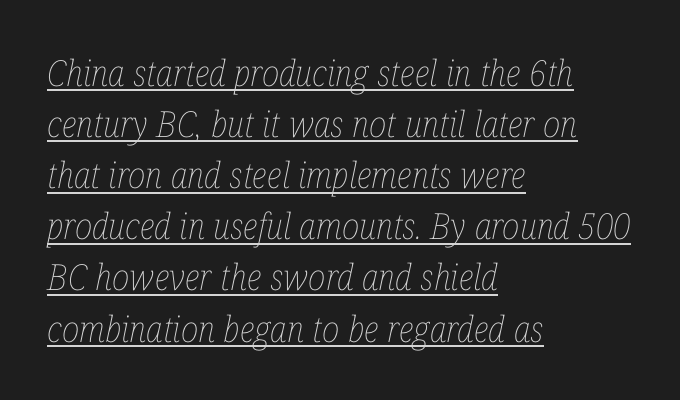
{"italic": "yes", "lean": "right", "slant_degrees": 12, "bold": "no", "weight": "thin", "width": "condensed", "stroke_contrast": "low", "x_height": "medium", "monospaced": "no", "underline": "yes", "align": "left", "line_spacing": "normal", "line_spacing_ratio": 1.42, "letter_spacing": "normal", "letter_spacing_em": 0.0, "glyph_px": 36}
